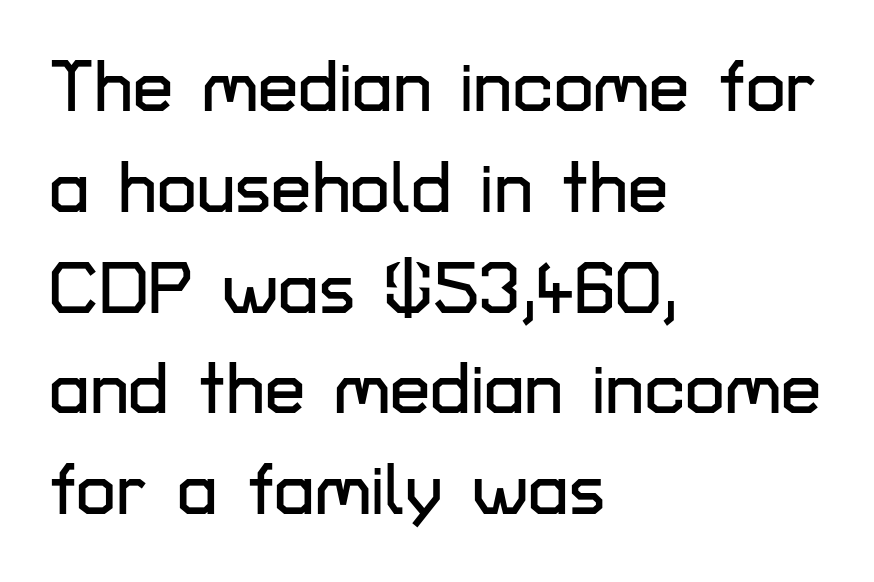
The baseline area is clear. Notice how descenders clear the ascenders below comfortably — that's standard leading. Rendered with straight, roman letterforms. These lines keep a tight, regular rhythm from letter to letter. The text was rendered using a sans face with plain stroke endings. Casual observation: everything's shoved over to the left.
